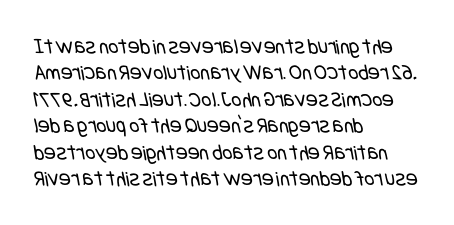
On a weight scale, this lands at 450 or below. Is the block centered? No — it sits flush against the left margin. The strip under each line holds only bare page. What stands out about the letter spacing? Nothing — it is the standard amount.
